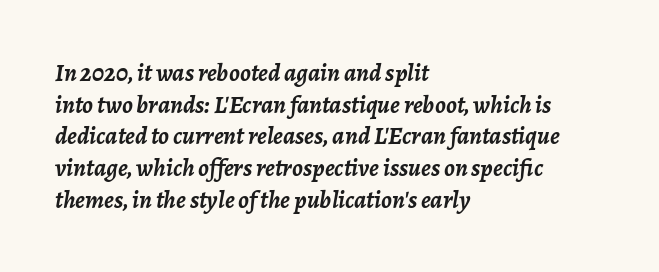
The image shows 25 px bold type, italic (leaning right); set left-aligned, normal line spacing (1.27x), normal letter spacing, not underlined.
